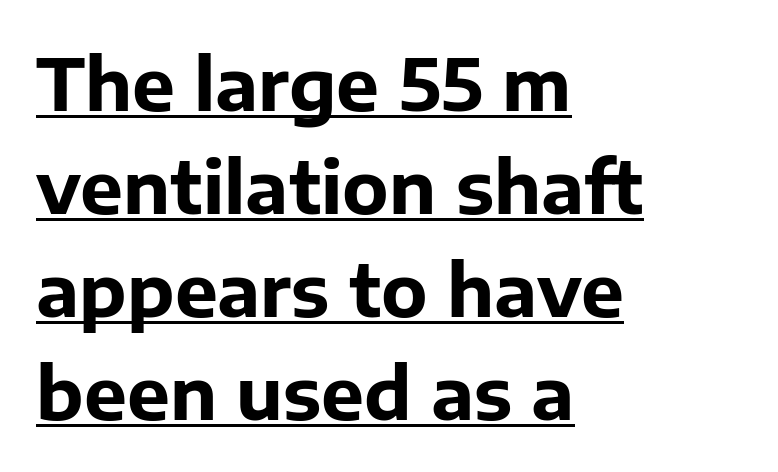
A roman cut, with each character standing at attention. Look at the tracking — it's just the regular setting, nothing added. Character widths vary here, with narrow letters taking less room than wide ones. The characters look thick and weighty, a clear bold. Serifs: no, the terminals of the letterforms are clean.
